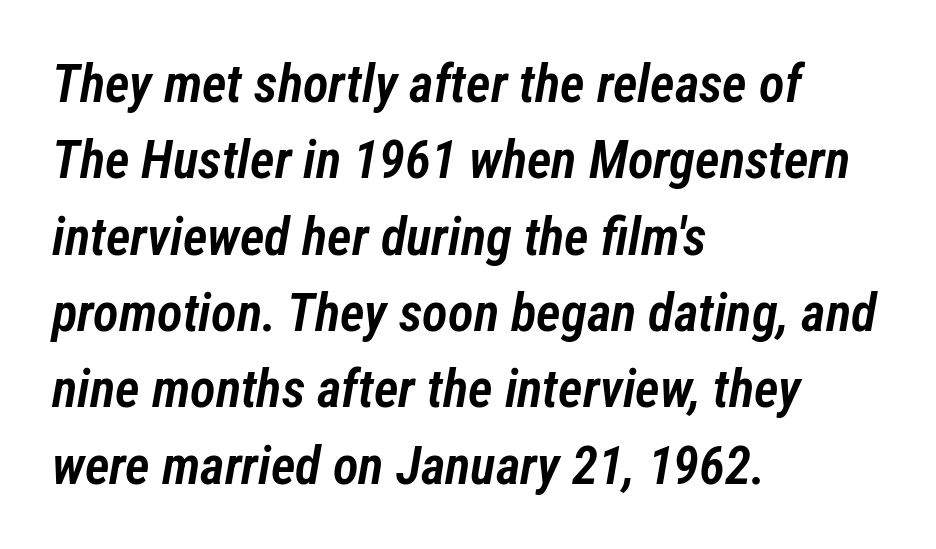
These lines stack with their left ends in a neat column. Looks like regular typesetting: each glyph gets only the width it needs. The space beneath each line is pristine and unruled. The passage shown has conventional tracking throughout. The font is running at a semibold setting, under full bold.
